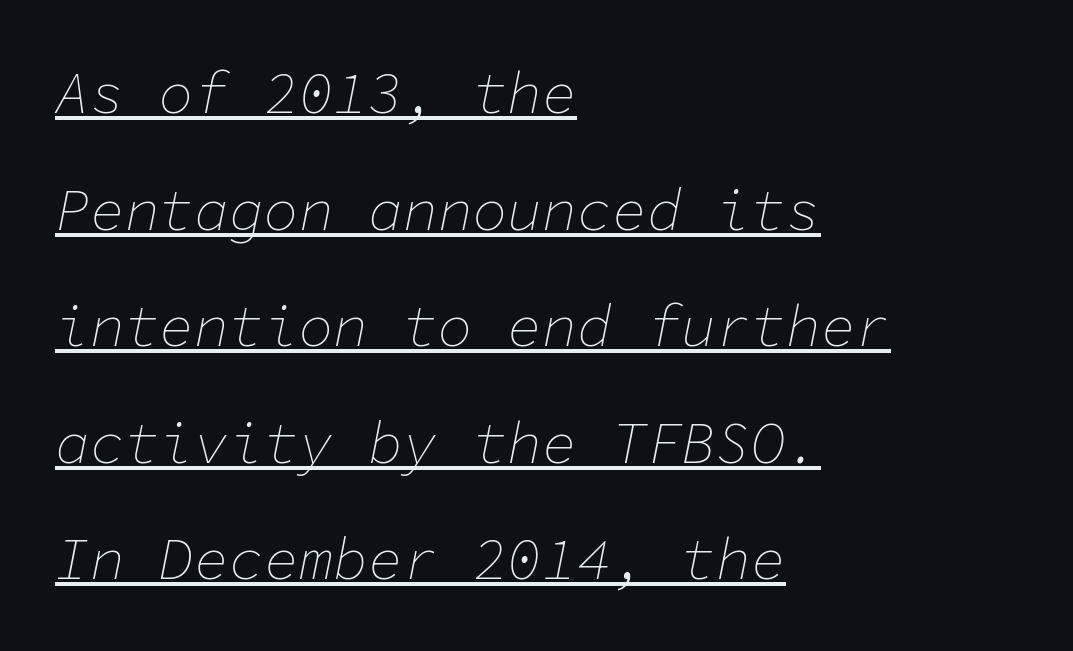
Q: Is the text bold? A: No.
Q: Is the text italic (slanted)? A: Yes, it leans right by about 11 degrees.
Q: Is the text underlined? A: Yes.
Q: How is the paragraph aligned? A: Left-aligned.
Q: Is the spacing between letters normal or unusually wide? A: Normal.
Q: Is the spacing between lines tight, normal or loose? A: Loose.
Q: Width (condensed, normal, or wide)? A: Normal.
Q: Stroke contrast? A: Low.
Q: x-height? A: Medium.
Q: Monospaced? A: Yes.
